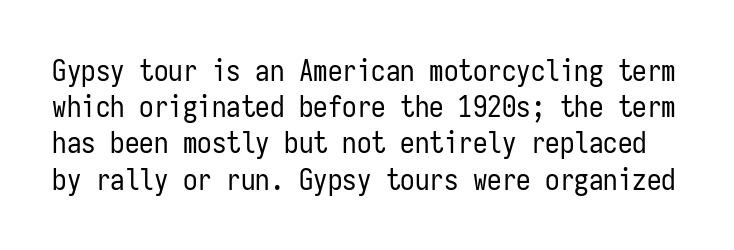
The image shows 29 px regular-weight, condensed sans-serif type, upright, monospaced; set normal line spacing (1.25x), normal letter spacing, not underlined; low stroke contrast and a medium x-height.
